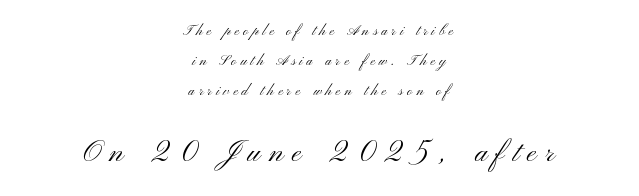
The image shows 29 px light, wide sans-serif type; set centered, loose line spacing (2.15x), unusually wide letter spacing (+0.29 em), not underlined; the second (bottom) block is 2.07x larger; medium stroke contrast and a small x-height.
